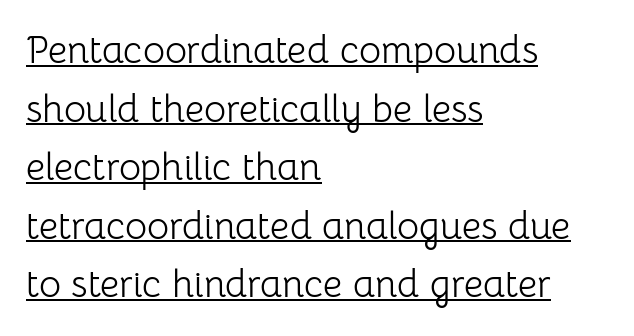
Q: Is the text bold? A: No.
Q: Is the text italic (slanted)? A: No, it is upright.
Q: Is the typeface a serif or a sans-serif typeface? A: Sans-serif.
Q: Is the text underlined? A: Yes.
Q: How is the paragraph aligned? A: Left-aligned.
Q: Is the spacing between letters normal or unusually wide? A: Normal.
Q: Is the spacing between lines tight, normal or loose? A: Normal.
Q: Width (condensed, normal, or wide)? A: Normal.
Q: Stroke contrast? A: Low.
Q: x-height? A: Medium.
Q: Monospaced? A: No.
